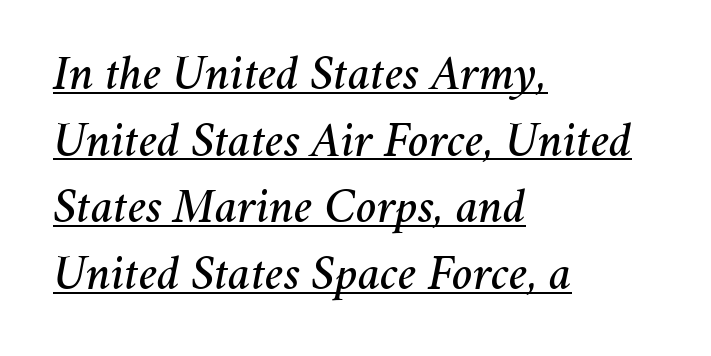
You could not count columns in this text — the font is proportionally spaced. These characters rest on top of a visible drawn line. The paragraph has a hard left edge and a soft right edge. Quick note: interline space is typical. These lines keep a tight, regular rhythm from letter to letter.
